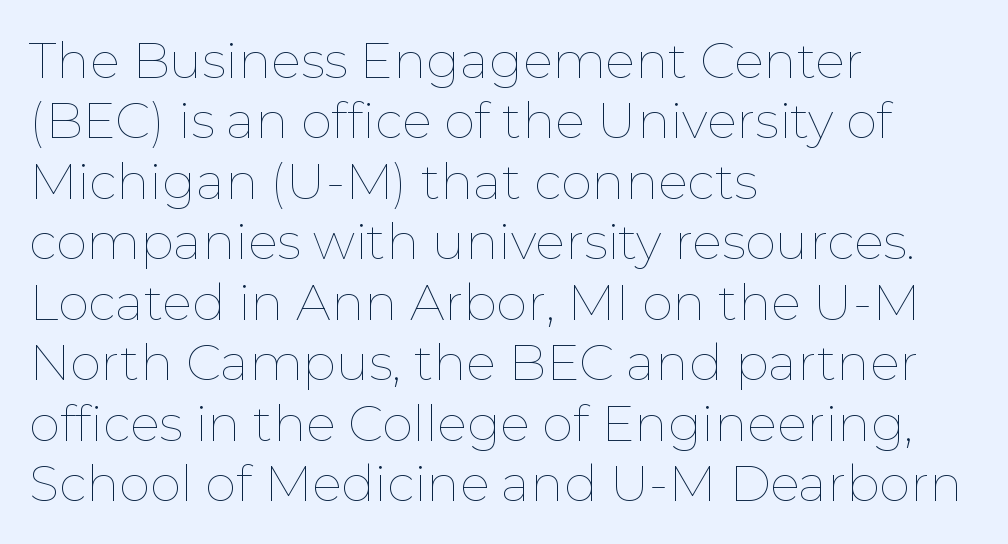
{"italic": "no", "bold": "no", "weight": "thin", "width": "normal", "stroke_contrast": "low", "x_height": "medium", "monospaced": "no", "underline": "no", "align": "left", "line_spacing_ratio": 1.21, "letter_spacing": "normal", "letter_spacing_em": 0.0, "glyph_px": 50}
